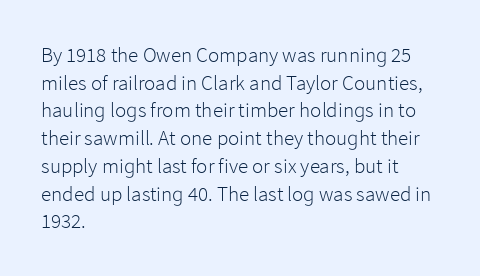
Every stem runs plumb, perpendicular to the baseline. Leftover space on each line is placed entirely after the last word. Check the space under the baseline: it is left empty. This reads as an unemphasized weight, regular at the heaviest. Caption: standard tracking, unaltered.
